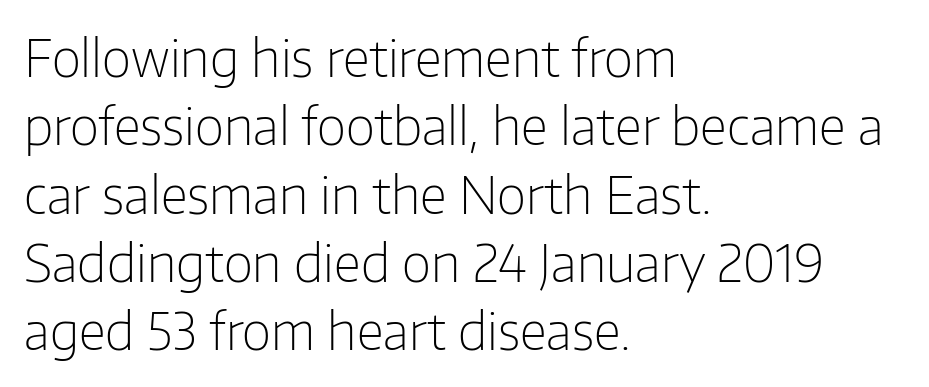
Q: Is the text bold? A: No.
Q: Is the text italic (slanted)? A: No, it is upright.
Q: Is the typeface a serif or a sans-serif typeface? A: Sans-serif.
Q: Is the text underlined? A: No.
Q: How is the paragraph aligned? A: Left-aligned.
Q: Is the spacing between letters normal or unusually wide? A: Normal.
Q: Is the spacing between lines tight, normal or loose? A: Normal.
Q: Width (condensed, normal, or wide)? A: Normal.
Q: Stroke contrast? A: Low.
Q: x-height? A: Medium.
Q: Monospaced? A: No.
